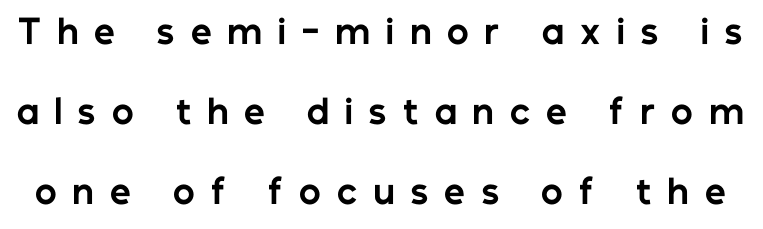
The image shows 33 px bold sans-serif type, upright; set loose line spacing (2.43x), unusually wide letter spacing (+0.48 em), not underlined; low stroke contrast and a medium x-height.
